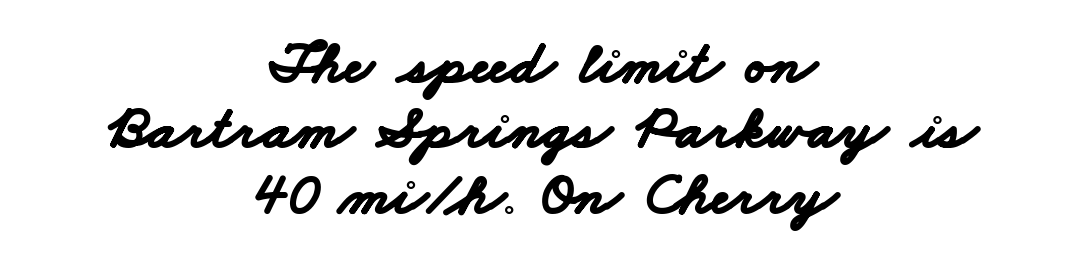
The image shows 61 px bold, wide sans-serif type; set centered, tight line spacing (1.07x), normal letter spacing, not underlined; low stroke contrast and a small x-height.
